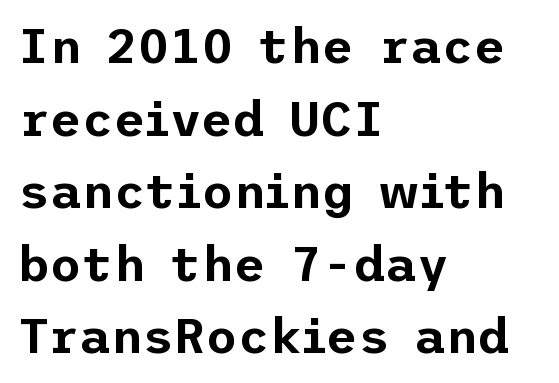
Q: Is the text italic (slanted)? A: No, it is upright.
Q: Is the typeface a serif or a sans-serif typeface? A: Sans-serif.
Q: Is the text underlined? A: No.
Q: How is the paragraph aligned? A: Left-aligned.
Q: Is the spacing between letters normal or unusually wide? A: Normal.
Q: Is the spacing between lines tight, normal or loose? A: Normal.
Q: Width (condensed, normal, or wide)? A: Normal.
Q: Stroke contrast? A: Low.
Q: x-height? A: Medium.
